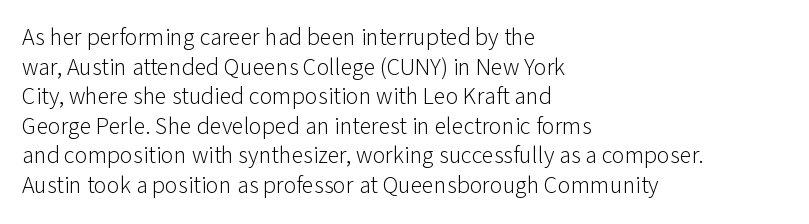
Q: Is the text bold? A: No.
Q: Is the text italic (slanted)? A: No, it is upright.
Q: Is the text underlined? A: No.
Q: How is the paragraph aligned? A: Left-aligned.
Q: Is the spacing between letters normal or unusually wide? A: Normal.
